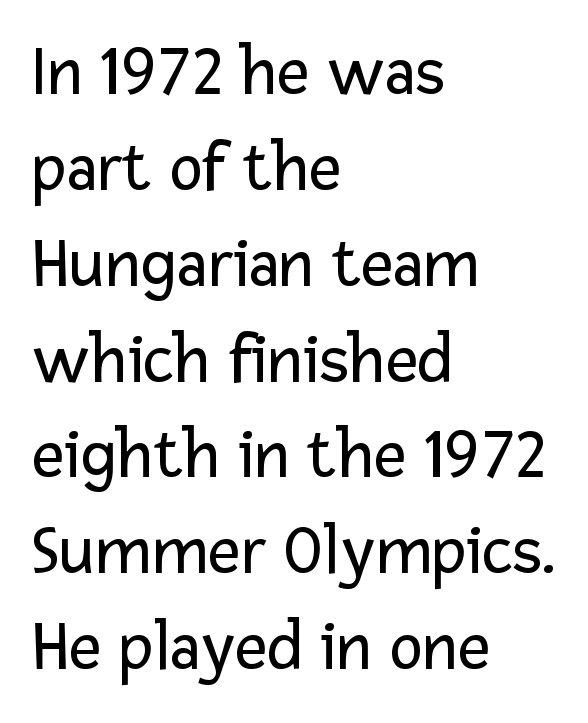
You can tell it's not italic because the verticals are truly vertical. Check where the strokes stop: nothing finishes them off — pure sans. Does extra space separate the letters? No, they use regular spacing. Casual observation: everything's shoved over to the left.
